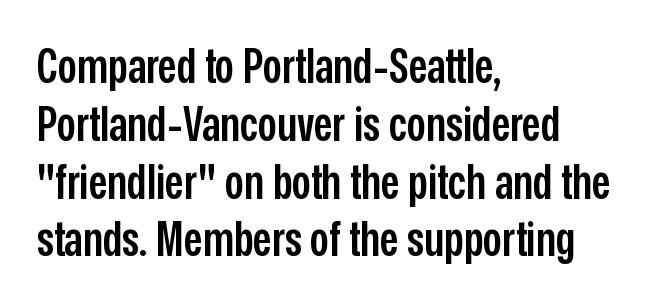
The image shows 47 px semibold, condensed sans-serif type, upright; set left-aligned, line spacing 1.23x, normal letter spacing, not underlined; low stroke contrast and a medium x-height.
